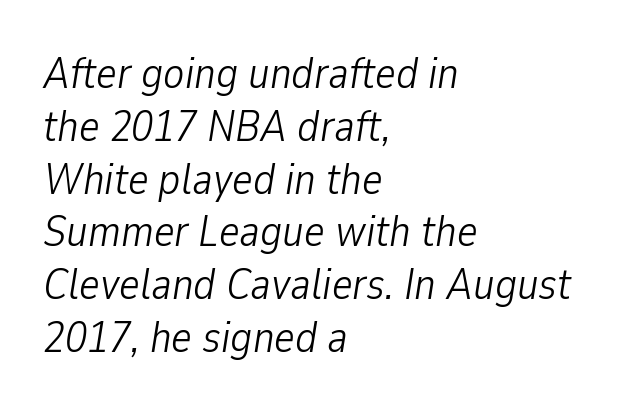
This sample has the flowing, uneven cadence of proportional lettering. A light-to-regular cut is what we see here. Nobody drew a line under any word here. Left-aligned paragraph, ragged on the right. Observe the lean: these are italic letterforms. Characters follow at the spacing the type designer built in.
